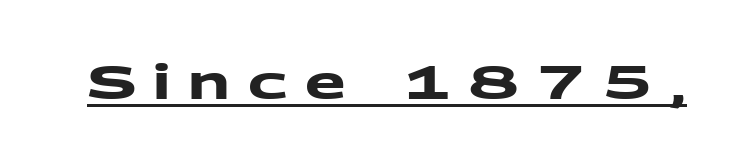
{"serif": "no", "bold": "yes", "weight": "heavy", "width": "wide", "stroke_contrast": "medium", "x_height": "medium", "monospaced": "no", "underline": "yes", "letter_spacing": "wide", "letter_spacing_em": 0.38, "glyph_px": 47}
